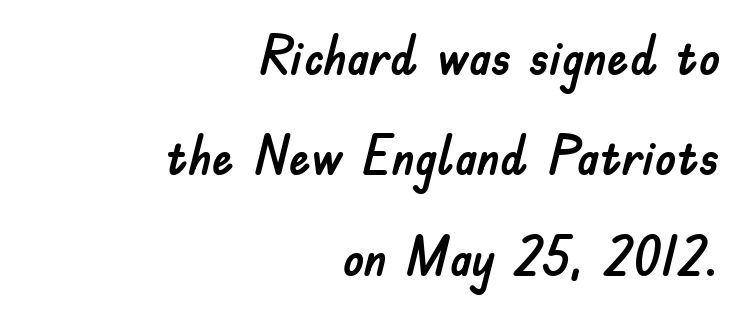
{"serif": "no", "width": "normal", "stroke_contrast": "low", "x_height": "small", "monospaced": "no", "underline": "no", "align": "right", "line_spacing_ratio": 1.86, "letter_spacing": "normal", "letter_spacing_em": 0.0, "glyph_px": 54}
